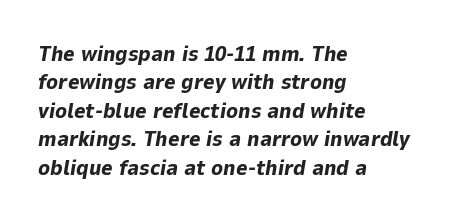
The face used here has a pronounced slope to its letters. The words here are not underlined. The sample has been set heavy, in full bold. Tracking here is standard; glyphs follow each other at the usual distance.
